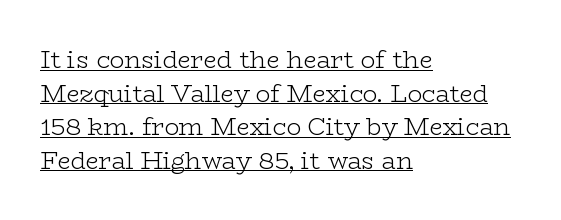
The type is set solid horizontally, with unmodified tracking. All the whitespace from short lines collects on the right. What's the leading like? Ordinary, nothing unusual. Each line of the rendering has a horizontal stroke beneath the glyphs. Is the stroke heavy? The answer is a plain regular-or-lighter. Italic: no, the glyphs are upright roman.
